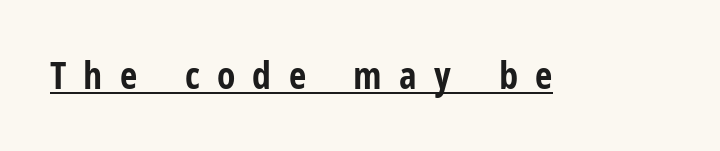
{"serif": "no", "italic": "no", "bold": "yes", "weight": "bold", "width": "condensed", "stroke_contrast": "low", "x_height": "medium", "monospaced": "no", "underline": "yes", "letter_spacing": "wide", "letter_spacing_em": 0.45, "glyph_px": 38}
